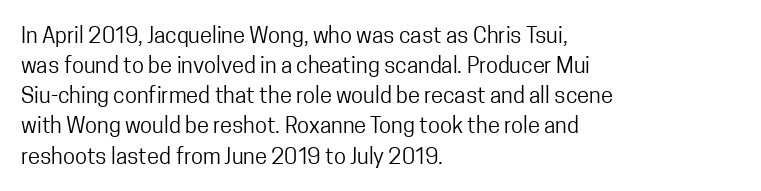
The image shows 22 px text type, upright; set left-aligned, normal line spacing (1.37x), normal letter spacing, not underlined.
